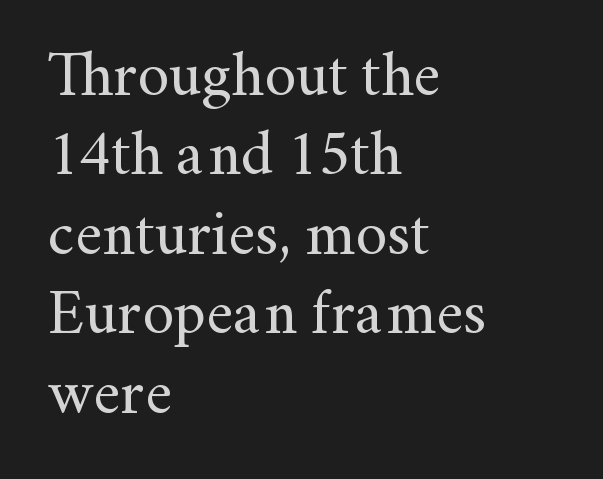
{"serif": "yes", "italic": "no", "bold": "no", "weight": "regular", "width": "normal", "stroke_contrast": "medium", "x_height": "small", "monospaced": "no", "underline": "no", "align": "left", "line_spacing": "normal", "line_spacing_ratio": 1.26, "letter_spacing": "normal", "letter_spacing_em": 0.0, "glyph_px": 63}
